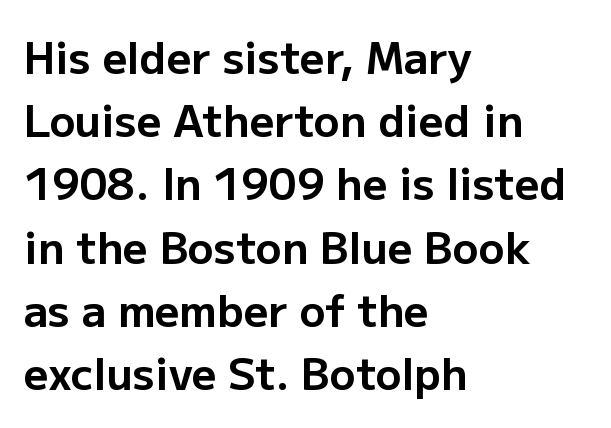
{"serif": "no", "italic": "no", "bold": "yes", "weight": "bold", "width": "normal", "stroke_contrast": "low", "x_height": "medium", "monospaced": "no", "underline": "no", "align": "left", "line_spacing": "normal", "line_spacing_ratio": 1.47, "letter_spacing": "normal", "letter_spacing_em": 0.0, "glyph_px": 43}
